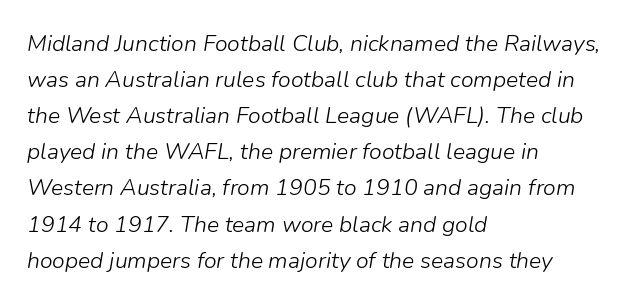
{"italic": "yes", "lean": "right", "slant_degrees": 9, "bold": "no", "underline": "no", "align": "left", "line_spacing": "normal", "line_spacing_ratio": 1.57, "letter_spacing": "normal", "letter_spacing_em": 0.0, "glyph_px": 23}
